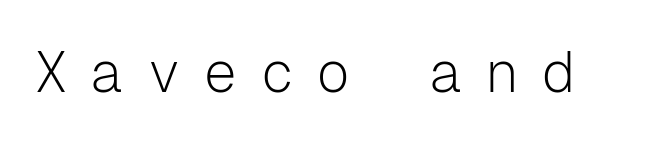
Q: Is the text bold? A: No.
Q: Is the text italic (slanted)? A: No, it is upright.
Q: Is the typeface a serif or a sans-serif typeface? A: Sans-serif.
Q: Is the text underlined? A: No.
Q: Is the spacing between letters normal or unusually wide? A: Unusually wide.
Q: Width (condensed, normal, or wide)? A: Normal.
Q: Stroke contrast? A: Low.
Q: x-height? A: Medium.
Q: Monospaced? A: Yes.
